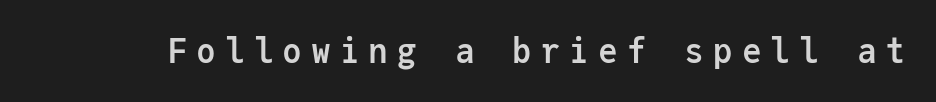
Q: Is the text bold? A: Yes.
Q: Is the text italic (slanted)? A: No, it is upright.
Q: Is the typeface a serif or a sans-serif typeface? A: Sans-serif.
Q: Is the text underlined? A: No.
Q: Is the spacing between letters normal or unusually wide? A: Unusually wide.
Q: Width (condensed, normal, or wide)? A: Normal.
Q: Stroke contrast? A: Low.
Q: x-height? A: Medium.
Q: Monospaced? A: Yes.
